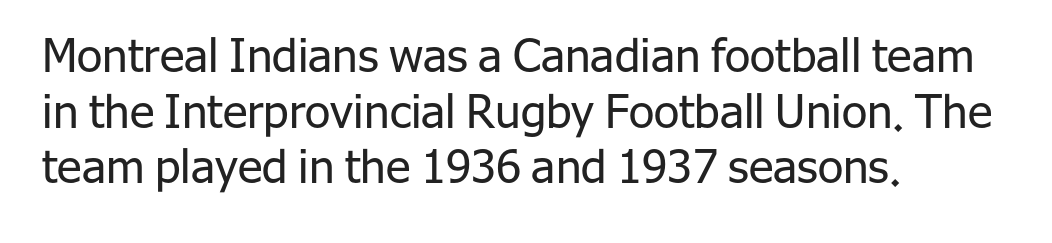
{"serif": "no", "italic": "no", "bold": "no", "weight": "regular", "width": "normal", "stroke_contrast": "low", "x_height": "medium", "monospaced": "no", "underline": "no", "align": "left", "line_spacing_ratio": 1.21, "letter_spacing": "normal", "letter_spacing_em": 0.0, "glyph_px": 46}
